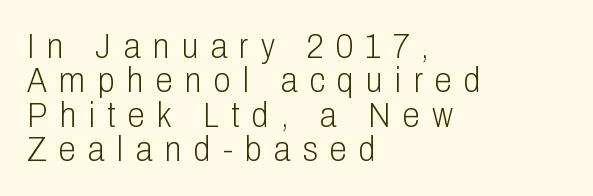
Q: Is the text bold? A: No.
Q: Is the text italic (slanted)? A: No, it is upright.
Q: Is the typeface a serif or a sans-serif typeface? A: Sans-serif.
Q: Is the text underlined? A: No.
Q: How is the paragraph aligned? A: Left-aligned.
Q: Is the spacing between letters normal or unusually wide? A: Unusually wide.
Q: Is the spacing between lines tight, normal or loose? A: Tight.
Q: Width (condensed, normal, or wide)? A: Condensed.
Q: Stroke contrast? A: Low.
Q: x-height? A: Medium.
Q: Monospaced? A: No.
